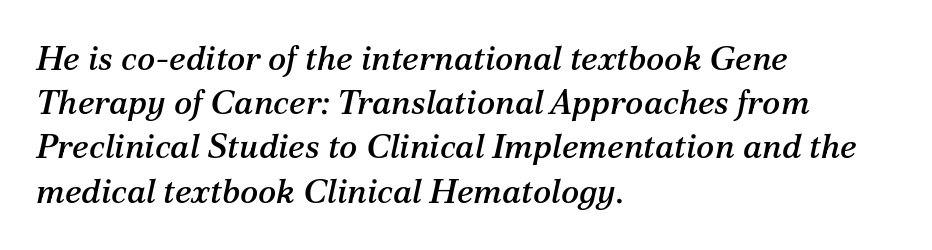
The rendering anchors every line to the left-hand side. There's an unmistakable incline to the writing here. Evenly set lines give the paragraph a standard silhouette. The passage shown is typed in a proportional face where columns would drift.
